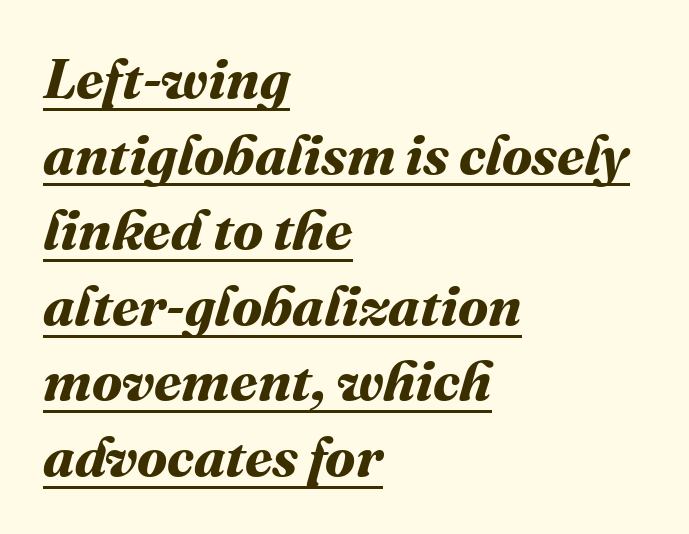
Q: Is the text bold? A: Yes.
Q: Is the text underlined? A: Yes.
Q: How is the paragraph aligned? A: Left-aligned.
Q: Is the spacing between letters normal or unusually wide? A: Normal.
Q: Is the spacing between lines tight, normal or loose? A: Normal.
Q: Width (condensed, normal, or wide)? A: Normal.
Q: Stroke contrast? A: Medium.
Q: x-height? A: Medium.
Q: Monospaced? A: No.
